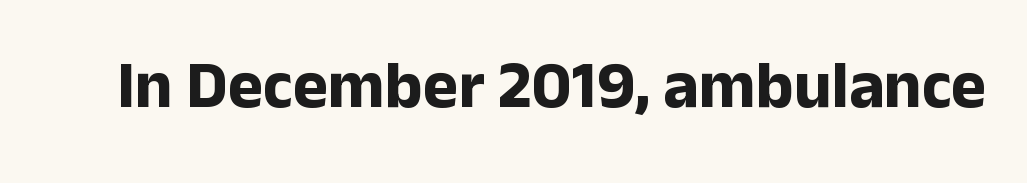
Q: Is the text bold? A: Yes.
Q: Is the text italic (slanted)? A: No, it is upright.
Q: Is the typeface a serif or a sans-serif typeface? A: Sans-serif.
Q: Is the text underlined? A: No.
Q: Is the spacing between letters normal or unusually wide? A: Normal.
Q: Width (condensed, normal, or wide)? A: Normal.
Q: Stroke contrast? A: Low.
Q: x-height? A: Medium.
Q: Monospaced? A: No.
